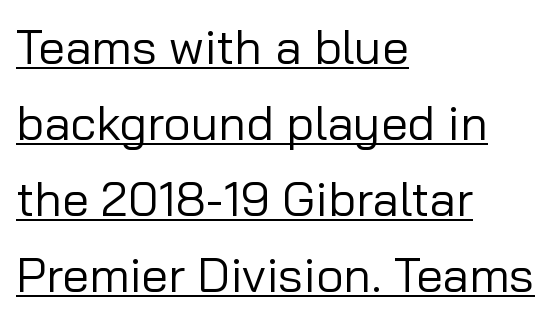
{"serif": "no", "italic": "no", "bold": "no", "weight": "regular", "width": "normal", "stroke_contrast": "low", "x_height": "medium", "monospaced": "no", "underline": "yes", "align": "left", "line_spacing": "normal", "line_spacing_ratio": 1.58, "letter_spacing": "normal", "letter_spacing_em": 0.0, "glyph_px": 48}
